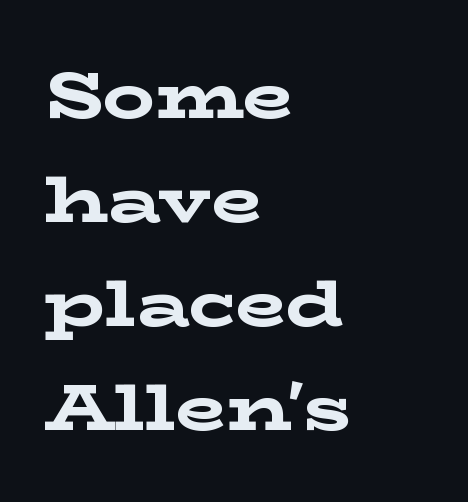
{"serif": "yes", "italic": "no", "bold": "yes", "weight": "bold", "width": "wide", "stroke_contrast": "low", "x_height": "medium", "monospaced": "no", "underline": "no", "align": "left", "line_spacing": "normal", "line_spacing_ratio": 1.6, "letter_spacing": "normal", "letter_spacing_em": 0.0, "glyph_px": 65}
